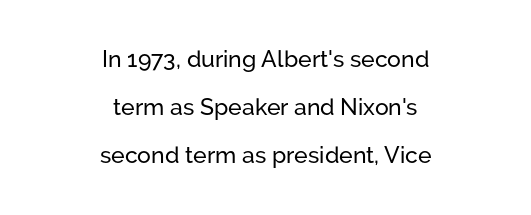
Q: Is the text italic (slanted)? A: No, it is upright.
Q: Is the text underlined? A: No.
Q: How is the paragraph aligned? A: Centered.
Q: Is the spacing between letters normal or unusually wide? A: Normal.
Q: Is the spacing between lines tight, normal or loose? A: Loose.
